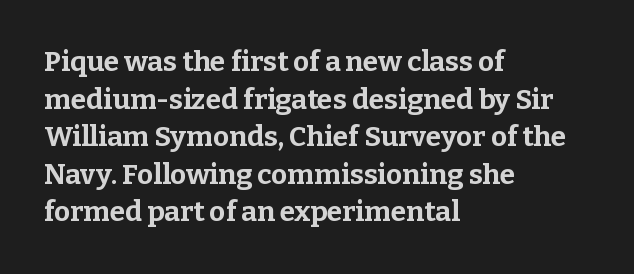
Heavy, bold letterforms. What's the leading like? Ordinary, nothing unusual. Check under the words: just untouched page. The lettering holds an erect, upright posture throughout.
